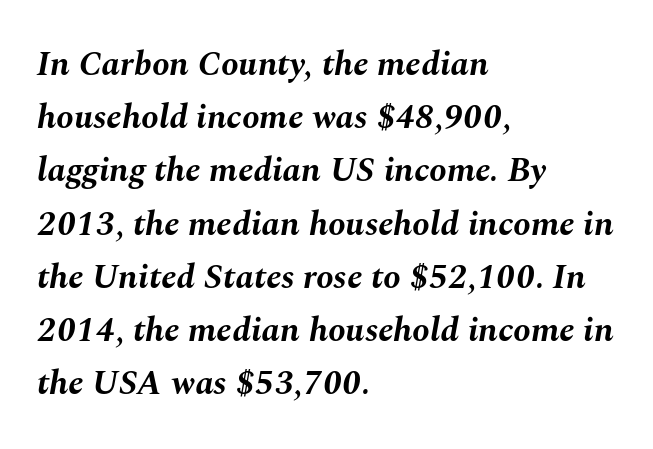
The image shows 35 px bold type, italic (leaning right); set left-aligned, normal line spacing (1.52x), normal letter spacing, not underlined; medium stroke contrast and a medium x-height.
